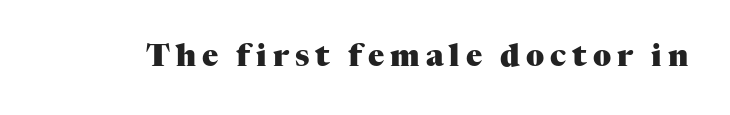
Style check: upright. Bold? Absolutely — the strokes are thick and heavy. The face used here is proportionally spaced, like ordinary book or web type. The type family on display is of the serif kind.
